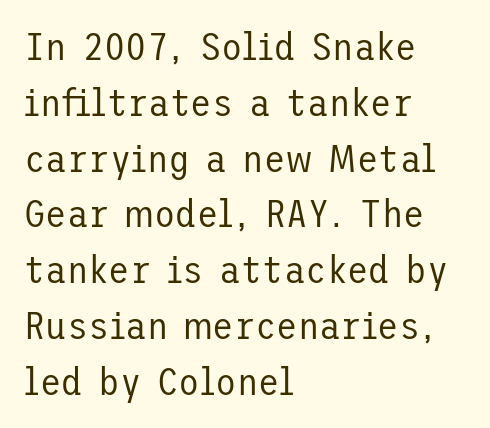
All the whitespace from short lines collects on the right. Stems here are at most as thick as an everyday book face. Is there much room between lines? A standard amount, neither cramped nor airy. The letters sit at their default tracking, neither squeezed nor spread. Type style note: lacks serifs. Letters rest on an invisible, unmarked baseline.
